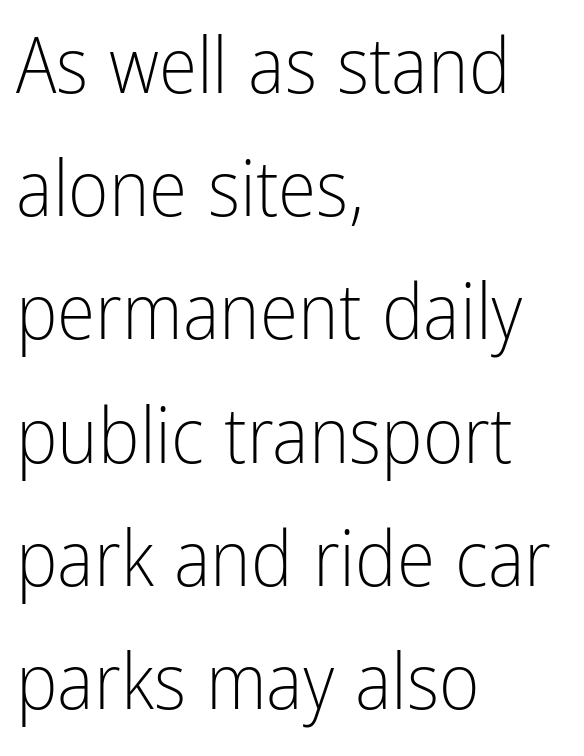
The image shows 78 px light, condensed sans-serif type, upright; set left-aligned, normal line spacing (1.58x), normal letter spacing, not underlined; low stroke contrast and a medium x-height.
